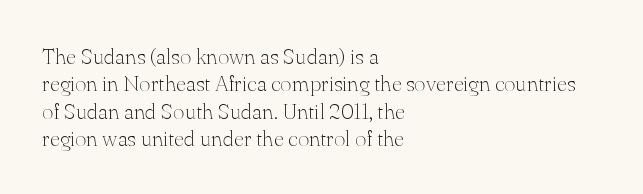
Q: Is the text bold? A: No.
Q: Is the text italic (slanted)? A: No, it is upright.
Q: Is the text underlined? A: No.
Q: How is the paragraph aligned? A: Left-aligned.
Q: Is the spacing between letters normal or unusually wide? A: Normal.
